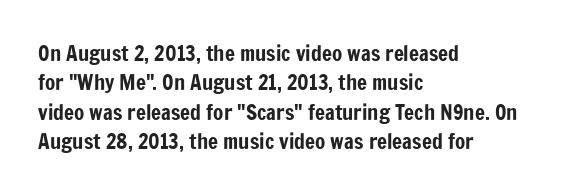
The image shows 21 px text type, upright; set left-aligned, normal line spacing (1.4x), normal letter spacing, not underlined.
